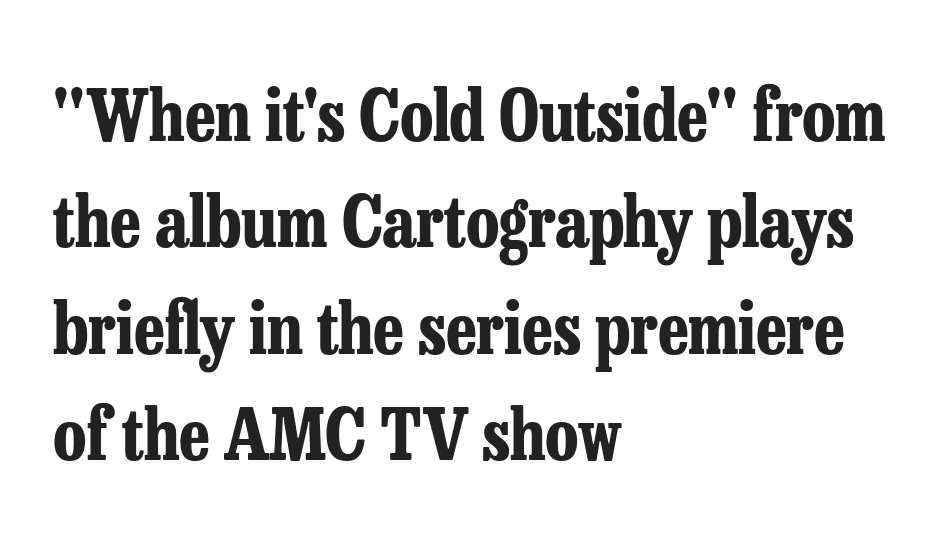
The image shows 70 px bold, condensed serif type, upright; set left-aligned, normal line spacing (1.52x), normal letter spacing, not underlined; low stroke contrast and a medium x-height.
